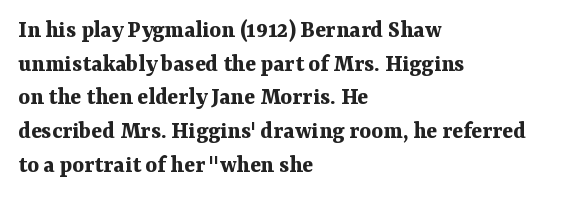
{"italic": "no", "bold": "yes", "underline": "no", "align": "left", "line_spacing": "normal", "line_spacing_ratio": 1.35, "letter_spacing": "normal", "letter_spacing_em": 0.0, "glyph_px": 25}
